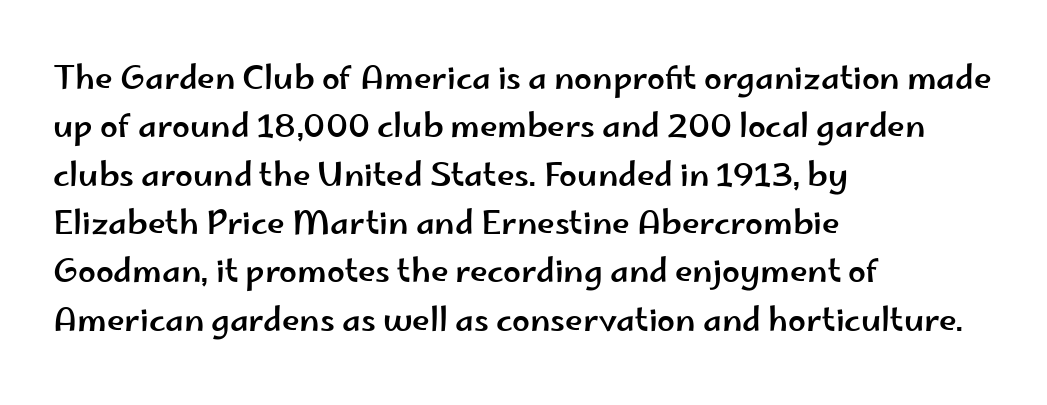
Decoration check: the copy has no underline. Designer's note — italics off, roman on. If you measured baseline to baseline, you'd find a middling distance. The passage shown is typeset with a sans-serif family. Words appear dense and cohesive because spacing is normal.
